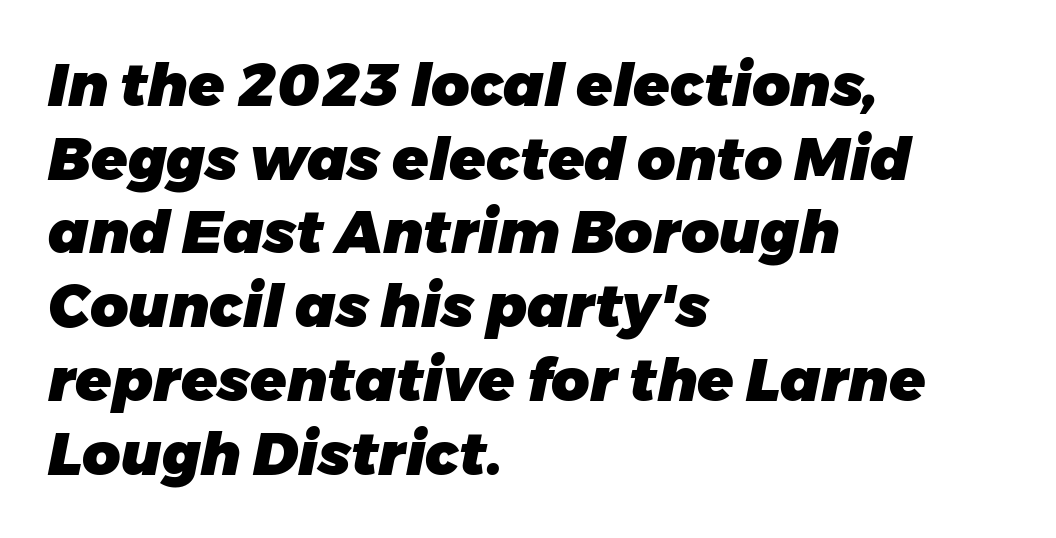
Q: Is the text bold? A: Yes.
Q: Is the text italic (slanted)? A: Yes, it leans right by about 11 degrees.
Q: Is the text underlined? A: No.
Q: How is the paragraph aligned? A: Left-aligned.
Q: Is the spacing between letters normal or unusually wide? A: Normal.
Q: Is the spacing between lines tight, normal or loose? A: Normal.
Q: Width (condensed, normal, or wide)? A: Normal.
Q: Stroke contrast? A: Low.
Q: x-height? A: Medium.
Q: Monospaced? A: No.
